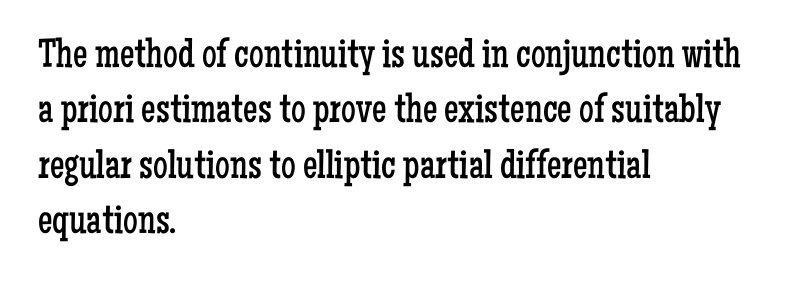
The compositor pushed each line to the left boundary. Rendered with straight, roman letterforms. The passage shown is typed in a proportional face where columns would drift. Examine the stroke ends and you'll spot serifs.
